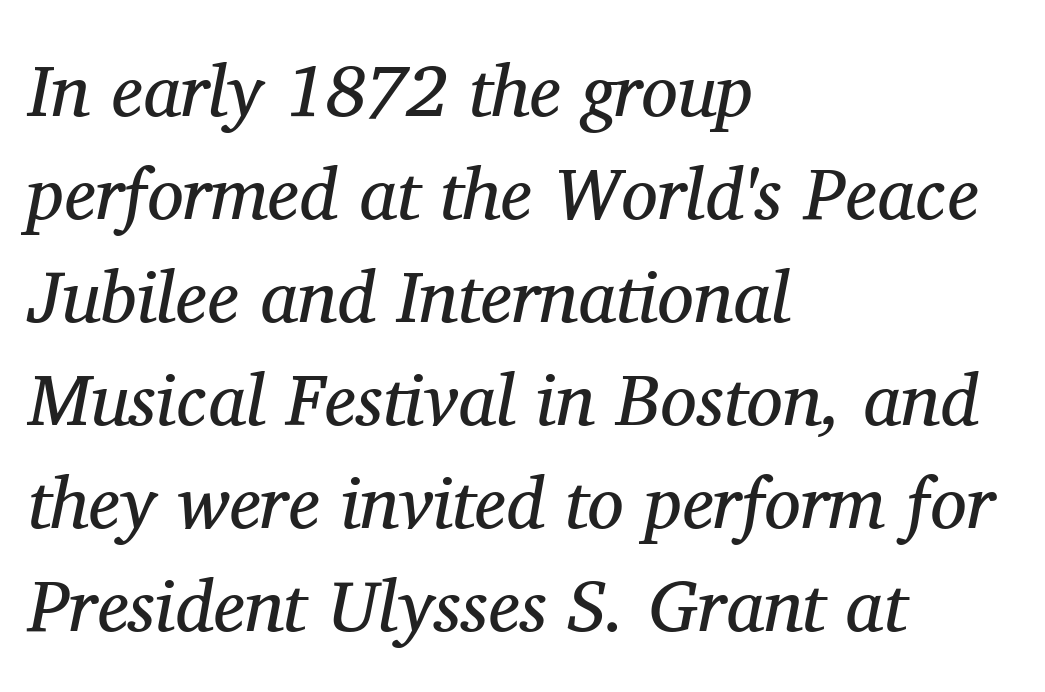
{"serif": "yes", "italic": "yes", "lean": "right", "slant_degrees": 11, "bold": "no", "weight": "regular", "width": "normal", "stroke_contrast": "medium", "x_height": "medium", "monospaced": "no", "underline": "no", "align": "left", "line_spacing": "normal", "line_spacing_ratio": 1.41, "letter_spacing": "normal", "letter_spacing_em": 0.0, "glyph_px": 73}
